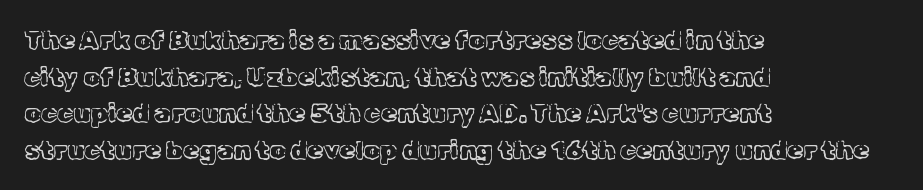
Q: Is the text bold? A: No.
Q: Is the text italic (slanted)? A: No, it is upright.
Q: Is the text underlined? A: No.
Q: How is the paragraph aligned? A: Left-aligned.
Q: Is the spacing between letters normal or unusually wide? A: Normal.
Q: Is the spacing between lines tight, normal or loose? A: Normal.
